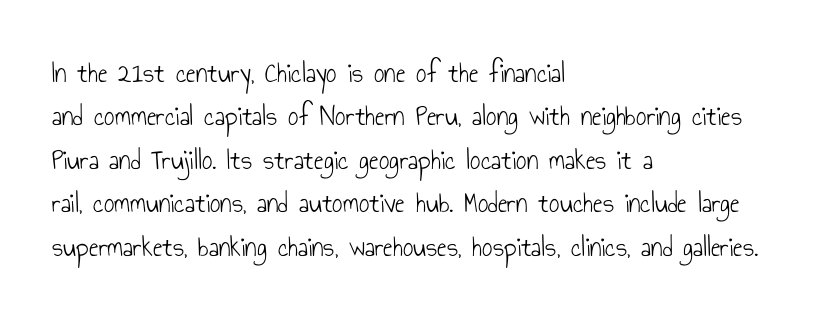
{"serif": "no", "italic": "no", "bold": "no", "weight": "light", "width": "condensed", "stroke_contrast": "low", "x_height": "small", "monospaced": "no", "underline": "no", "align": "left", "line_spacing": "normal", "line_spacing_ratio": 1.5, "letter_spacing": "normal", "letter_spacing_em": 0.0, "glyph_px": 29}
